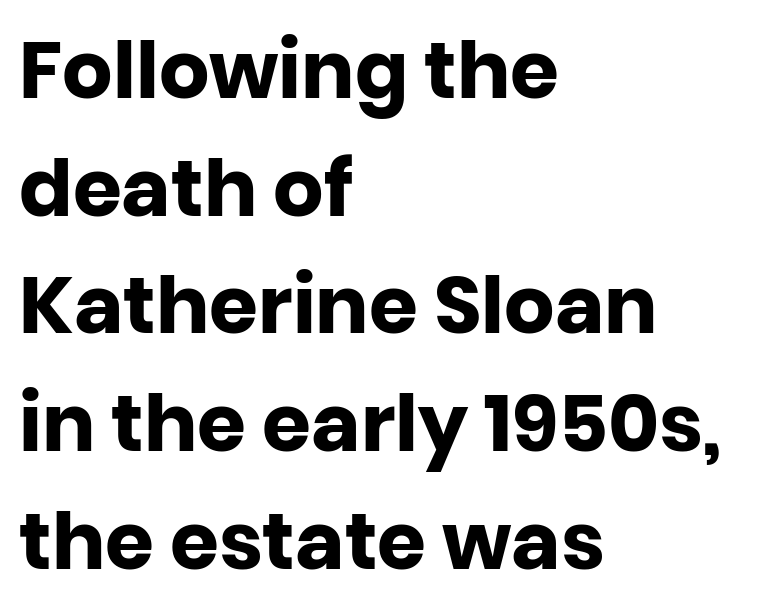
{"serif": "no", "italic": "no", "bold": "yes", "weight": "heavy", "width": "normal", "stroke_contrast": "low", "x_height": "large", "monospaced": "no", "underline": "no", "align": "left", "line_spacing": "normal", "line_spacing_ratio": 1.49, "letter_spacing": "normal", "letter_spacing_em": 0.0, "glyph_px": 79}
